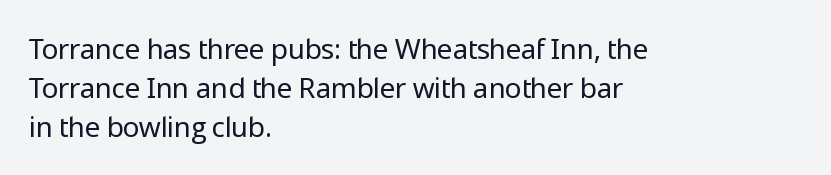
{"serif": "no", "italic": "no", "bold": "no", "weight": "regular", "width": "normal", "stroke_contrast": "low", "x_height": "medium", "monospaced": "no", "underline": "no", "align": "left", "line_spacing": "normal", "line_spacing_ratio": 1.39, "letter_spacing": "normal", "letter_spacing_em": 0.0, "glyph_px": 28}
